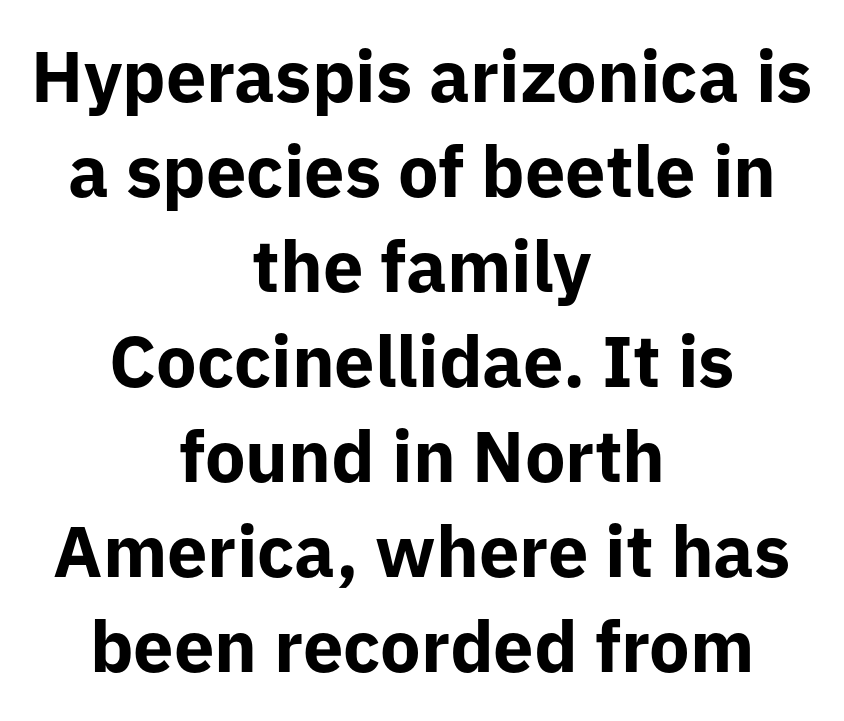
What's the leading like? Ordinary, nothing unusual. This rendering features lettering with no underline. The letterforms sit shoulder to shoulder at normal distance. Unlike italic type, these characters show no tilt at all. Layout note: lines centered. A full-strength bold gives these letters their thick strokes.
